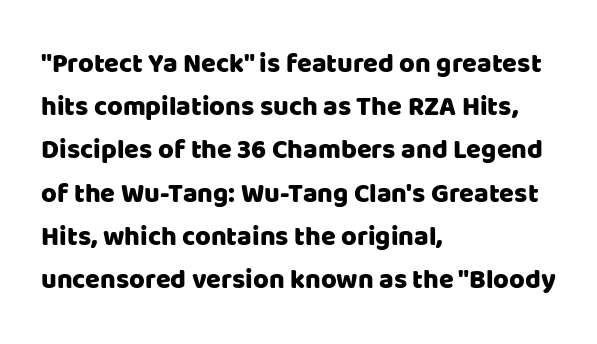
{"italic": "no", "underline": "no", "align": "left", "line_spacing": "normal", "line_spacing_ratio": 1.6, "letter_spacing": "normal", "letter_spacing_em": 0.0, "glyph_px": 27}
